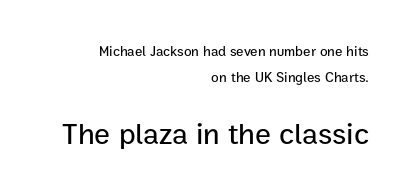
{"serif": "no", "italic": "no", "width": "normal", "stroke_contrast": "low", "x_height": "medium", "monospaced": "no", "underline": "no", "align": "right", "line_spacing_ratio": 1.87, "letter_spacing": "normal", "letter_spacing_em": 0.0, "larger_block": "second", "size_ratio": 2.14, "glyph_px": 30}
